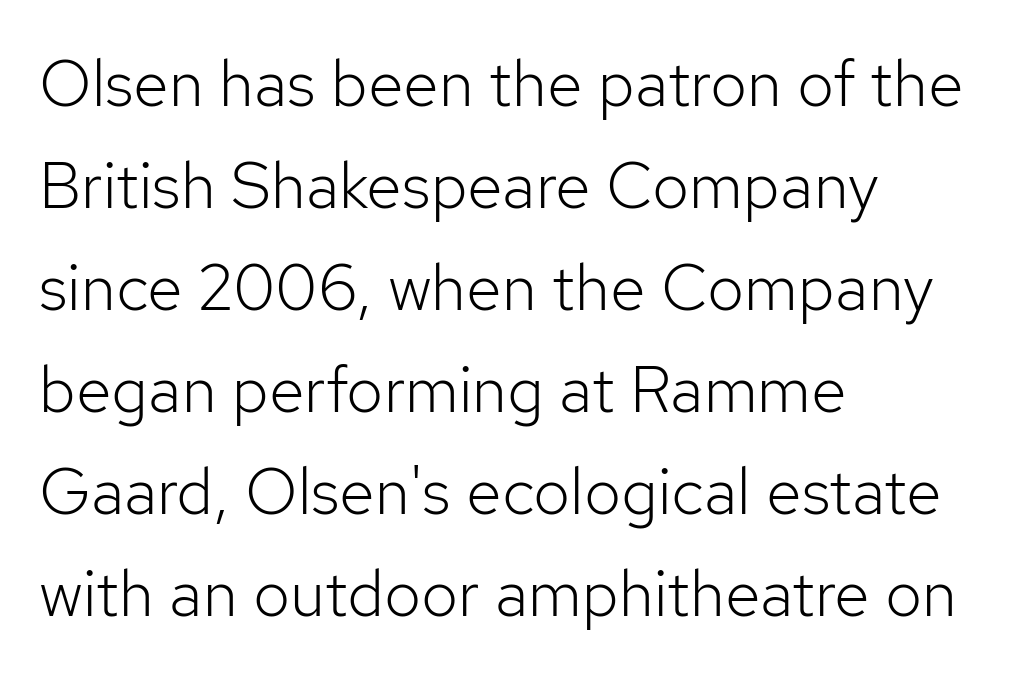
The image shows 65 px light sans-serif type, upright; set left-aligned, normal line spacing (1.57x), normal letter spacing, not underlined; low stroke contrast and a medium x-height.
